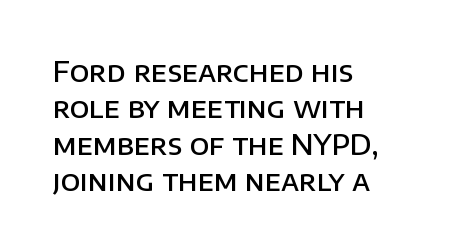
If you drew a ruler down the left edge, every line would touch it. Spacing verdict: proportional, widths tailored to each character. How would I describe the line gaps? Plain and ordinary. Heft: intermediate — a semibold. Posture: straight, roman, zero tilt.
